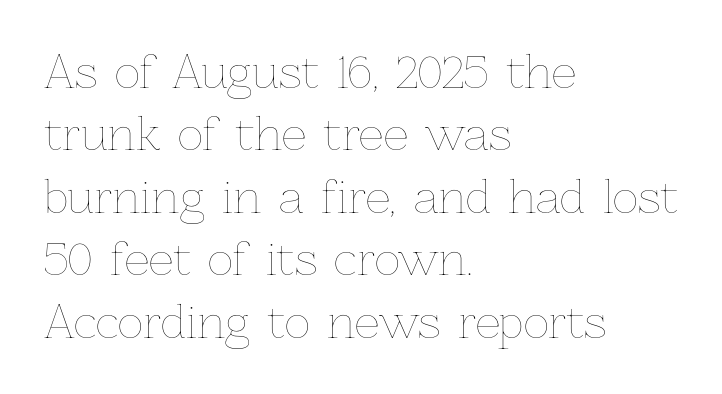
Here the designer chose a conventional face with non-uniform glyph widths. Every row of glyphs begins at an identical x-position on the left. Tall strokes in this sample are plumb rather than angled. Is there much room between lines? A standard amount, neither cramped nor airy. A clean baseline with only descenders dipping below it. The face looks like a standard text weight, possibly lighter.
